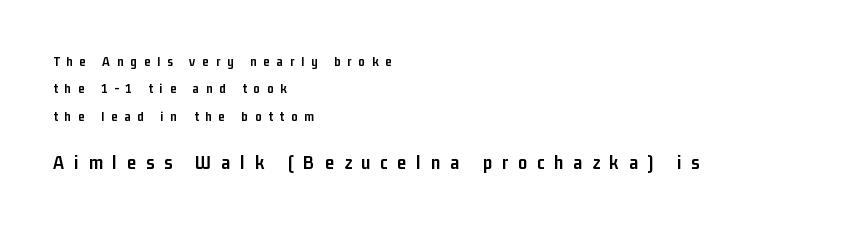
Nobody drew a line under any word here. How are the letters spaced? Widely, with obvious added tracking. The designer gave the closing block more size than the opening block. How would I describe the line gaps? Wide and relaxed. Does the weight exceed regular? Yes, all the way to bold. Unlike italic type, these characters show no tilt at all.
